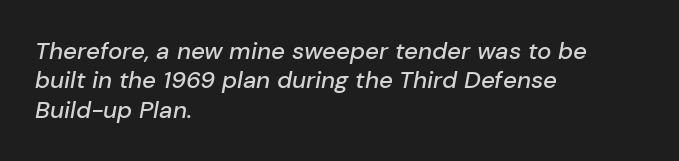
{"italic": "yes", "lean": "right", "slant_degrees": 10, "underline": "no", "align": "left", "line_spacing_ratio": 1.22, "letter_spacing": "normal", "letter_spacing_em": 0.0, "glyph_px": 24}
